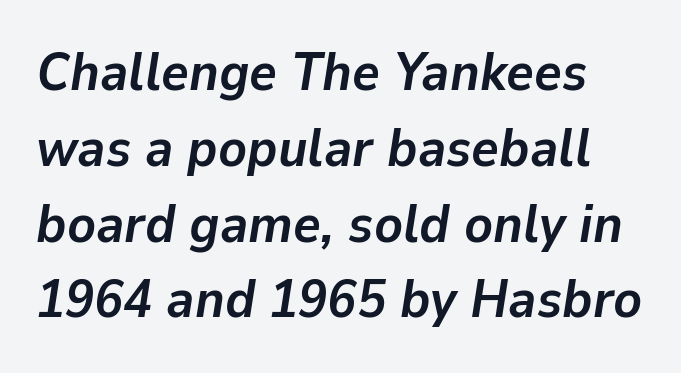
{"italic": "yes", "lean": "right", "slant_degrees": 9, "bold": "yes", "weight": "semibold", "width": "normal", "stroke_contrast": "low", "x_height": "medium", "monospaced": "no", "underline": "no", "line_spacing": "normal", "line_spacing_ratio": 1.43, "letter_spacing": "normal", "letter_spacing_em": 0.0, "glyph_px": 53}
